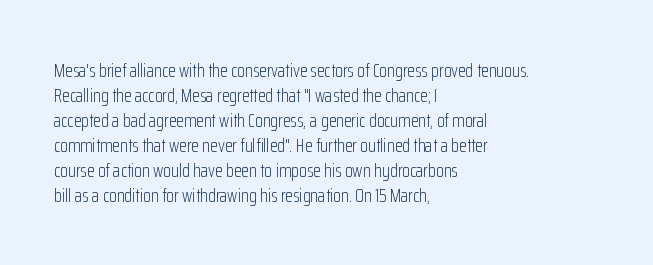
Q: Is the text bold? A: No.
Q: Is the text italic (slanted)? A: No, it is upright.
Q: Is the text underlined? A: No.
Q: How is the paragraph aligned? A: Left-aligned.
Q: Is the spacing between letters normal or unusually wide? A: Normal.
Q: Is the spacing between lines tight, normal or loose? A: Normal.
